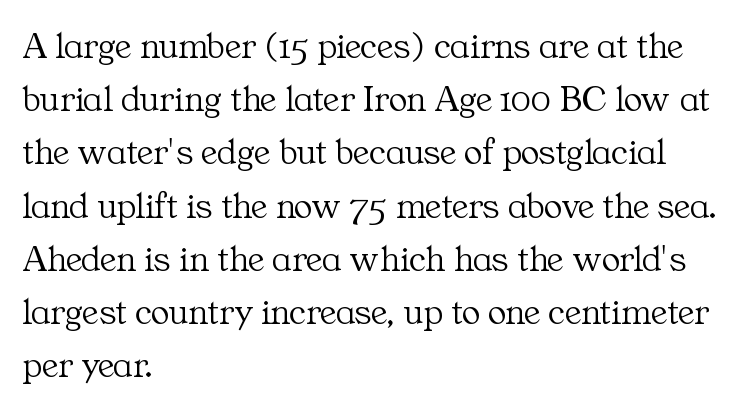
The image shows 38 px light serif type, upright; set left-aligned, normal line spacing (1.4x), normal letter spacing, not underlined; medium stroke contrast and a medium x-height.
